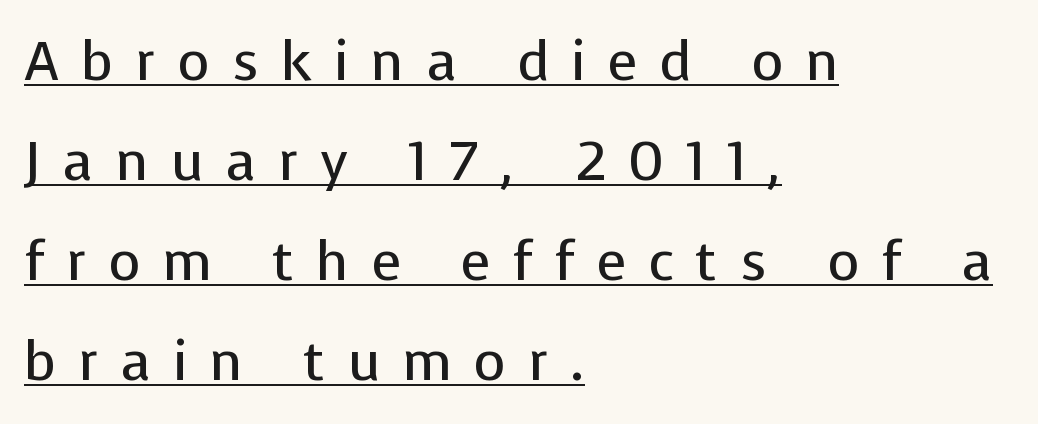
The image shows 55 px regular-weight sans-serif type, upright; set left-aligned, line spacing 1.82x, unusually wide letter spacing (+0.4 em), underlined; low stroke contrast and a medium x-height.
